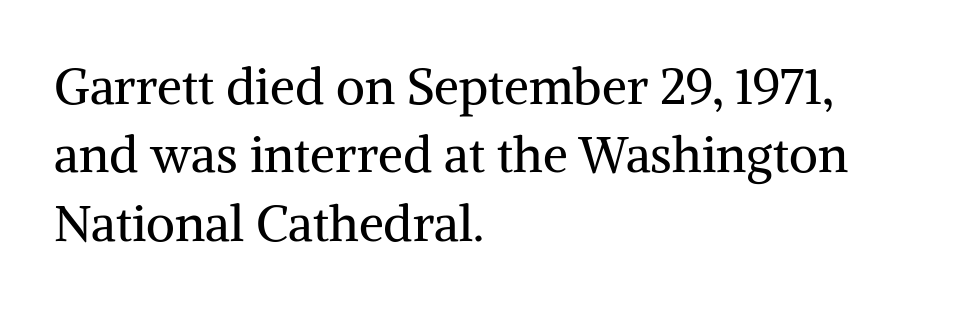
The image shows 50 px regular-weight serif type, upright; set left-aligned, normal line spacing (1.37x), normal letter spacing, not underlined; medium stroke contrast and a medium x-height.
